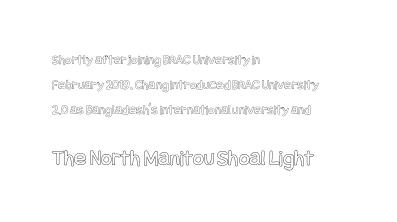
Q: Is the text italic (slanted)? A: No, it is upright.
Q: Is the text underlined? A: No.
Q: How is the paragraph aligned? A: Left-aligned.
Q: Is the spacing between letters normal or unusually wide? A: Normal.
Q: Which block of text is set in a larger size, the first (top) or the second (bottom)? A: The second (bottom) one.
